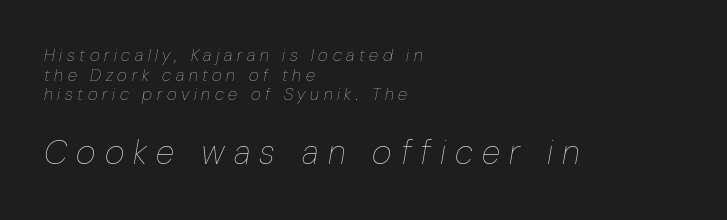
Q: Is the text bold? A: No.
Q: Is the text italic (slanted)? A: Yes, it leans right by about 10 degrees.
Q: Is the text underlined? A: No.
Q: How is the paragraph aligned? A: Left-aligned.
Q: Is the spacing between letters normal or unusually wide? A: Unusually wide.
Q: Which block of text is set in a larger size, the first (top) or the second (bottom)? A: The second (bottom) one.
Q: Width (condensed, normal, or wide)? A: Condensed.
Q: Stroke contrast? A: Low.
Q: x-height? A: Medium.
Q: Monospaced? A: No.
